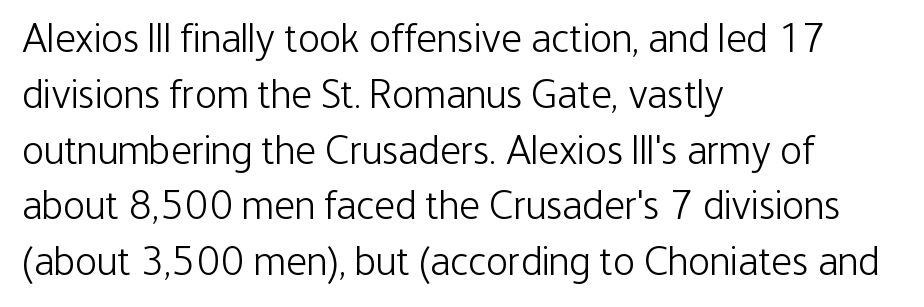
{"serif": "no", "italic": "no", "bold": "no", "weight": "light", "width": "condensed", "stroke_contrast": "low", "x_height": "medium", "monospaced": "no", "underline": "no", "align": "left", "line_spacing": "normal", "line_spacing_ratio": 1.36, "letter_spacing": "normal", "letter_spacing_em": 0.0, "glyph_px": 41}
